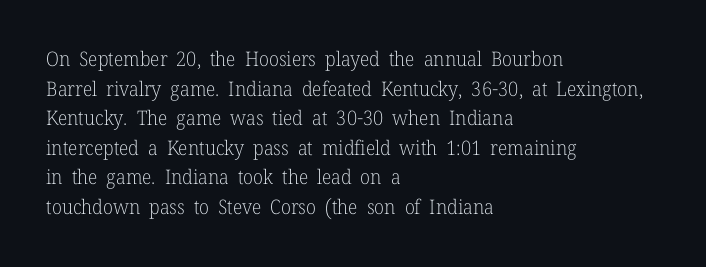
{"italic": "no", "bold": "no", "underline": "no", "align": "left", "line_spacing": "normal", "line_spacing_ratio": 1.48, "letter_spacing": "normal", "letter_spacing_em": 0.0, "glyph_px": 20}
